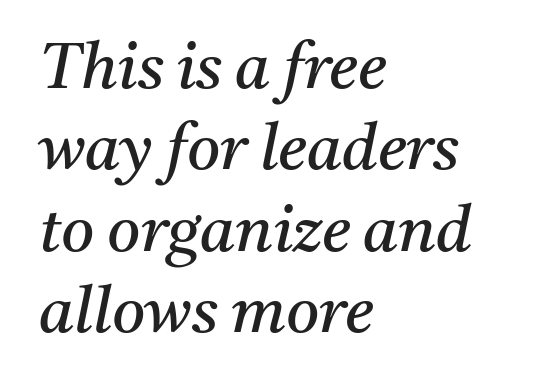
Q: Is the text bold? A: No.
Q: Is the text italic (slanted)? A: Yes, it leans right by about 11 degrees.
Q: Is the typeface a serif or a sans-serif typeface? A: Serif.
Q: Is the text underlined? A: No.
Q: How is the paragraph aligned? A: Left-aligned.
Q: Is the spacing between letters normal or unusually wide? A: Normal.
Q: Is the spacing between lines tight, normal or loose? A: Normal.
Q: Width (condensed, normal, or wide)? A: Normal.
Q: Stroke contrast? A: Medium.
Q: x-height? A: Medium.
Q: Monospaced? A: No.
